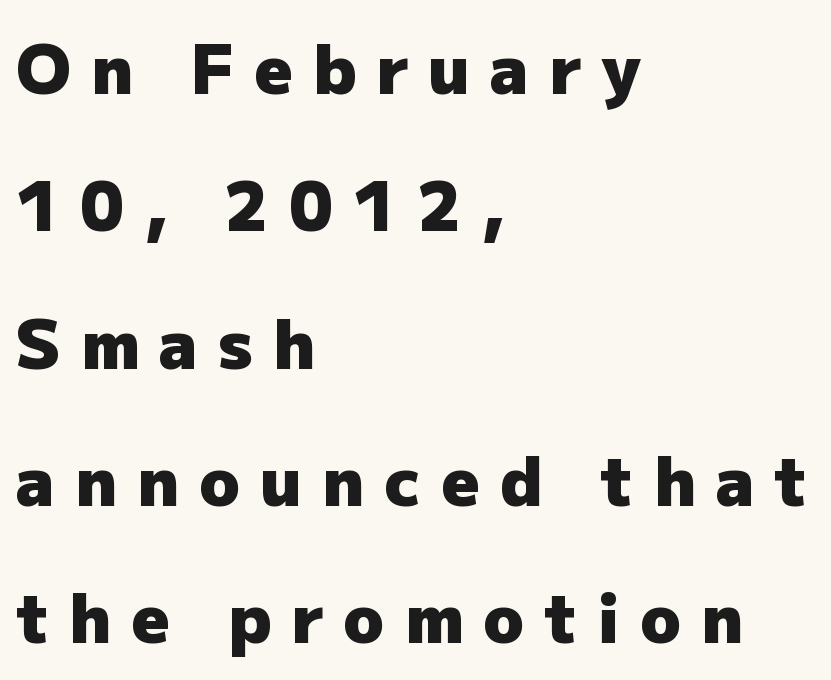
{"serif": "no", "italic": "no", "bold": "yes", "weight": "heavy", "width": "normal", "stroke_contrast": "low", "x_height": "medium", "monospaced": "no", "underline": "no", "align": "left", "line_spacing": "loose", "line_spacing_ratio": 2.05, "letter_spacing": "wide", "letter_spacing_em": 0.3, "glyph_px": 67}
